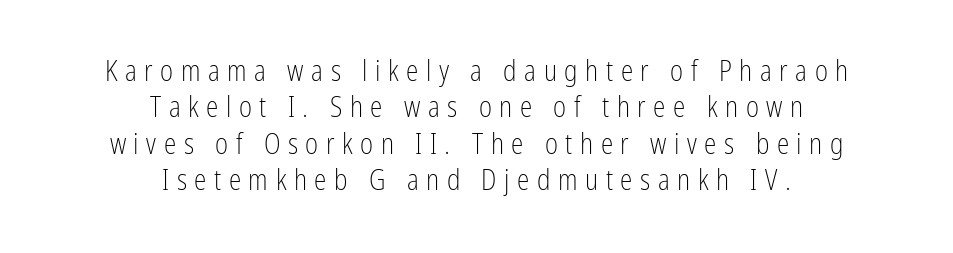
Q: Is the text bold? A: No.
Q: Is the text italic (slanted)? A: No, it is upright.
Q: Is the typeface a serif or a sans-serif typeface? A: Sans-serif.
Q: Is the text underlined? A: No.
Q: How is the paragraph aligned? A: Centered.
Q: Is the spacing between letters normal or unusually wide? A: Unusually wide.
Q: Is the spacing between lines tight, normal or loose? A: Normal.
Q: Width (condensed, normal, or wide)? A: Condensed.
Q: Stroke contrast? A: Low.
Q: x-height? A: Medium.
Q: Monospaced? A: No.
